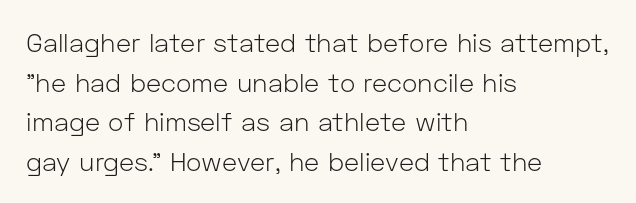
The image shows 26 px text type, upright; set left-aligned, normal line spacing (1.52x), normal letter spacing, not underlined.
